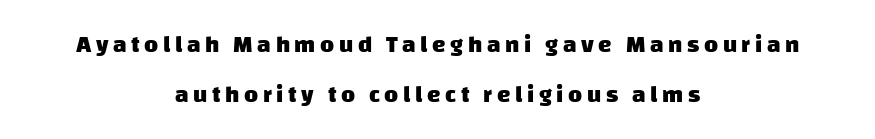
{"bold": "yes", "underline": "no", "align": "center", "line_spacing": "loose", "line_spacing_ratio": 2.08, "glyph_px": 24}
